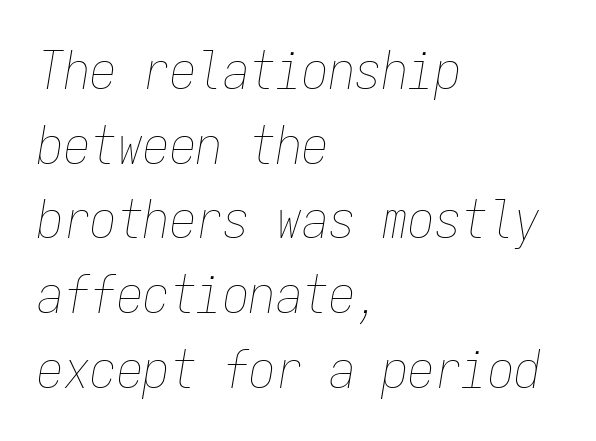
The rag falls on the right side of this text block. The passage shown is typed in a monospace face where columns stay perfectly aligned. Nobody drew a line under any word here. Reading down the column, the eye jumps a familiar distance to each next line.
